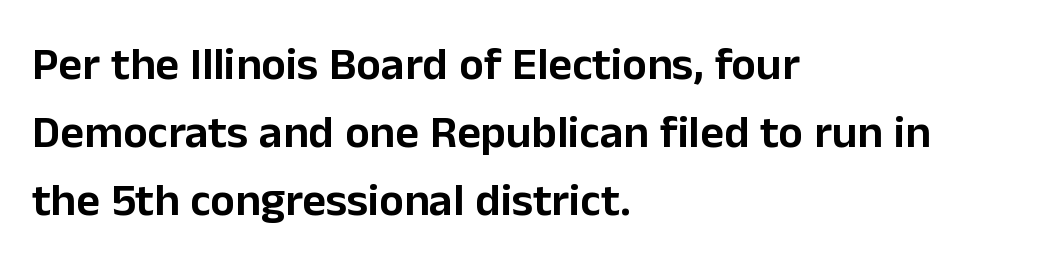
Q: Is the text italic (slanted)? A: No, it is upright.
Q: Is the typeface a serif or a sans-serif typeface? A: Sans-serif.
Q: Is the text underlined? A: No.
Q: How is the paragraph aligned? A: Left-aligned.
Q: Is the spacing between letters normal or unusually wide? A: Normal.
Q: Is the spacing between lines tight, normal or loose? A: Normal.
Q: Width (condensed, normal, or wide)? A: Normal.
Q: Stroke contrast? A: Low.
Q: x-height? A: Medium.
Q: Monospaced? A: No.
